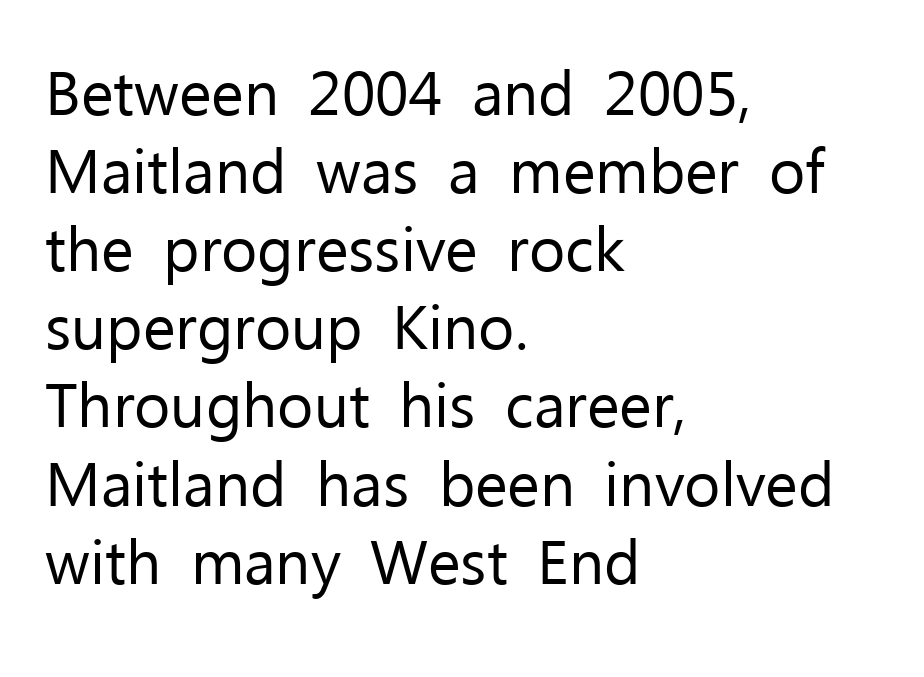
The zone under the glyphs is completely vacant. Stroke mass is kept to a normal reading level or below. The face used here is a sans, in the tradition of grotesques and geometrics. The rendering uses a moderate line-height, typical for paragraphs.
